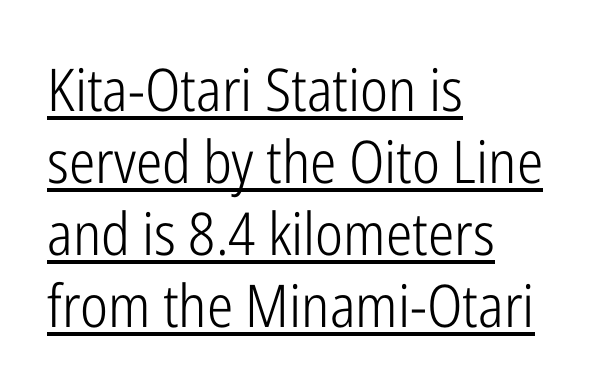
Stem width sits at or under what a default text font uses. Nope, no serifs anywhere on these letters. The typesetter has applied underlining to the passage shown. Characters follow at the spacing the type designer built in.
